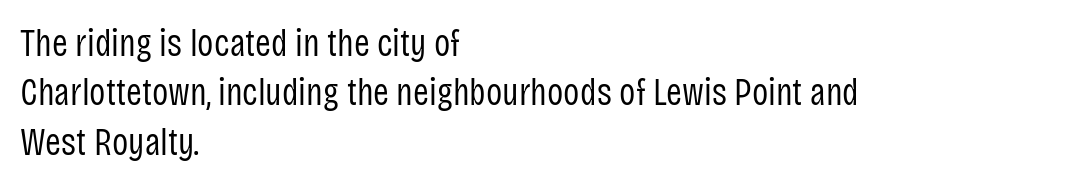
Notice how the stems are strictly vertical — no italics here. The lines in this sample share a left origin and differ only in where they stop. A light-to-regular cut is what we see here. If you measured baseline to baseline, you'd find a middling distance. Descenders hang freely into open space.
